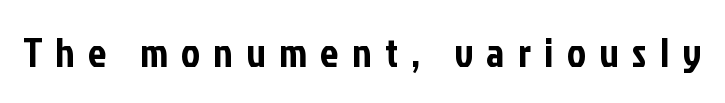
{"serif": "no", "italic": "no", "width": "condensed", "stroke_contrast": "low", "x_height": "medium", "monospaced": "no", "underline": "no", "letter_spacing": "wide", "letter_spacing_em": 0.34, "glyph_px": 40}
